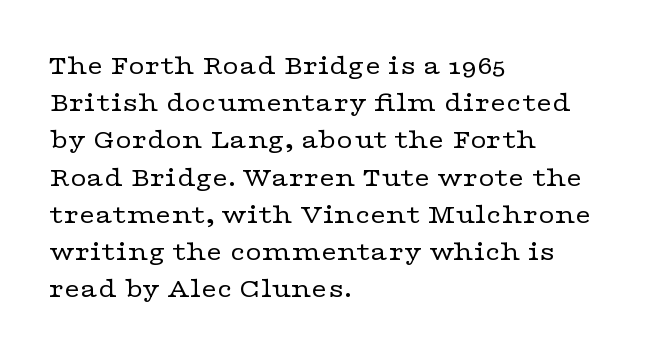
Q: Is the text bold? A: No.
Q: Is the text italic (slanted)? A: No, it is upright.
Q: Is the typeface a serif or a sans-serif typeface? A: Serif.
Q: Is the text underlined? A: No.
Q: How is the paragraph aligned? A: Left-aligned.
Q: Is the spacing between letters normal or unusually wide? A: Normal.
Q: Is the spacing between lines tight, normal or loose? A: Normal.
Q: Width (condensed, normal, or wide)? A: Wide.
Q: Stroke contrast? A: Low.
Q: x-height? A: Medium.
Q: Monospaced? A: No.
